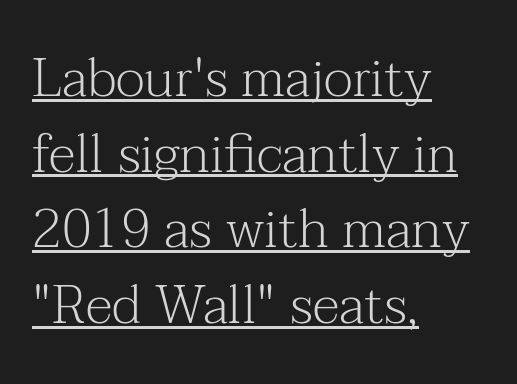
{"serif": "yes", "italic": "no", "bold": "no", "weight": "light", "width": "normal", "stroke_contrast": "medium", "x_height": "medium", "monospaced": "no", "underline": "yes", "align": "left", "line_spacing": "normal", "line_spacing_ratio": 1.4, "letter_spacing": "normal", "letter_spacing_em": 0.0, "glyph_px": 54}
